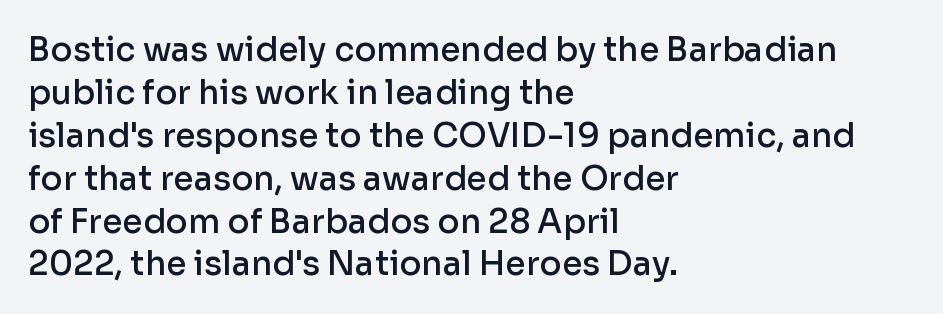
{"serif": "no", "italic": "no", "bold": "semi", "weight": "semibold", "width": "normal", "stroke_contrast": "low", "x_height": "medium", "monospaced": "no", "underline": "no", "align": "left", "line_spacing": "normal", "line_spacing_ratio": 1.3, "letter_spacing": "normal", "letter_spacing_em": 0.0, "glyph_px": 33}
